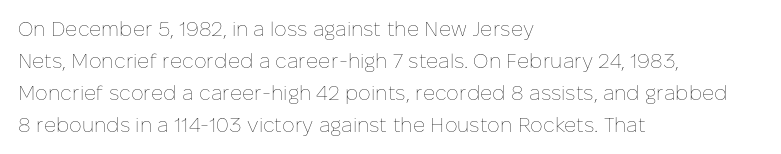
The image shows 20 px text type, upright; set left-aligned, normal line spacing (1.6x), normal letter spacing, not underlined.
